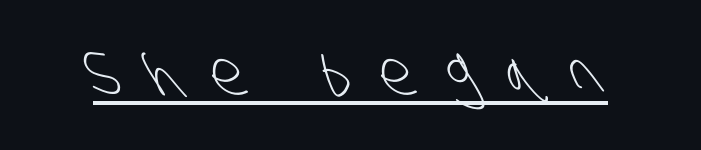
{"serif": "no", "bold": "no", "weight": "light", "width": "condensed", "stroke_contrast": "low", "x_height": "large", "monospaced": "no", "underline": "yes", "letter_spacing": "wide", "letter_spacing_em": 0.5, "glyph_px": 61}
